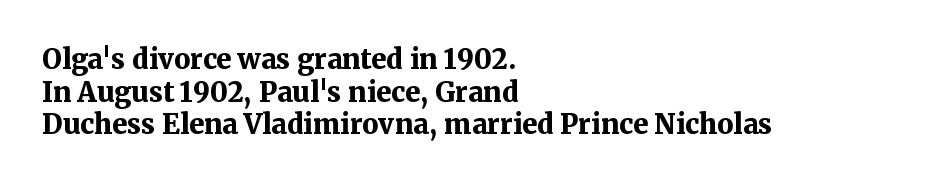
{"italic": "no", "bold": "yes", "underline": "no", "align": "left", "line_spacing_ratio": 1.21, "letter_spacing": "normal", "letter_spacing_em": 0.0, "glyph_px": 27}
